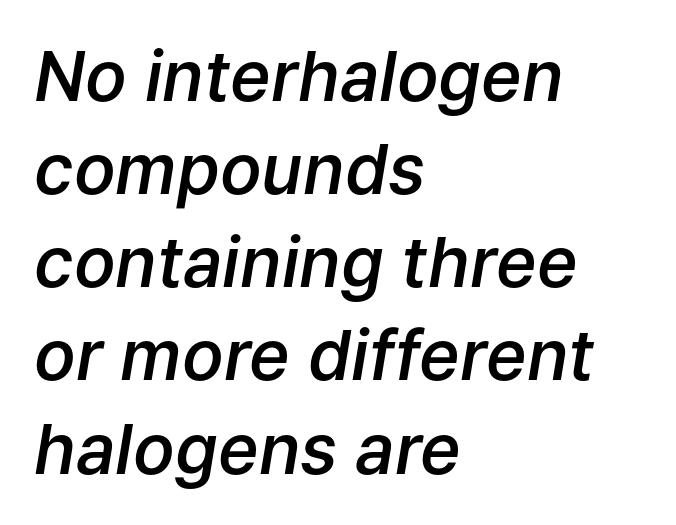
{"italic": "yes", "lean": "right", "slant_degrees": 9, "bold": "semi", "weight": "semibold", "width": "normal", "stroke_contrast": "low", "x_height": "medium", "monospaced": "no", "underline": "no", "align": "left", "line_spacing": "normal", "line_spacing_ratio": 1.35, "letter_spacing": "normal", "letter_spacing_em": 0.0, "glyph_px": 69}
